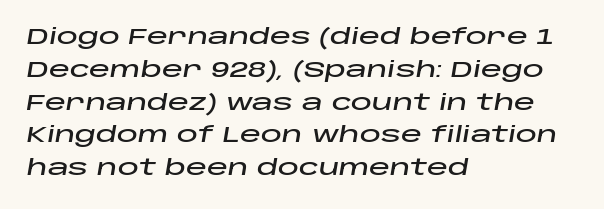
The foot of each line stays bare and open. Visually the block forms a straight wall on the left and a jagged coastline on the right. Compared with typical paragraphs, the rows here are spaced about the same. The font's italic variant was chosen for this text.
